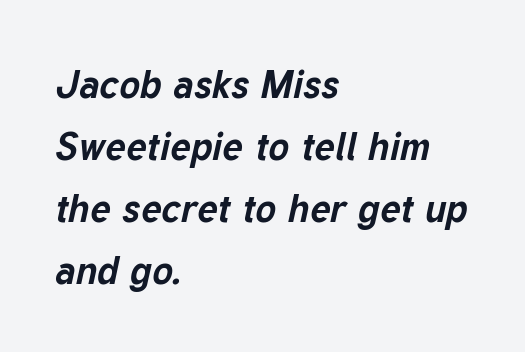
The image shows 39 px bold type, italic (leaning right); set left-aligned, normal line spacing (1.59x), normal letter spacing, not underlined; low stroke contrast and a medium x-height.
